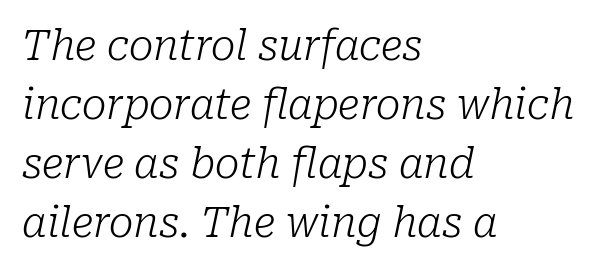
{"serif": "yes", "italic": "yes", "lean": "right", "slant_degrees": 10, "bold": "no", "weight": "light", "width": "normal", "stroke_contrast": "low", "x_height": "medium", "monospaced": "no", "underline": "no", "align": "left", "line_spacing": "normal", "line_spacing_ratio": 1.44, "letter_spacing": "normal", "letter_spacing_em": 0.0, "glyph_px": 41}
